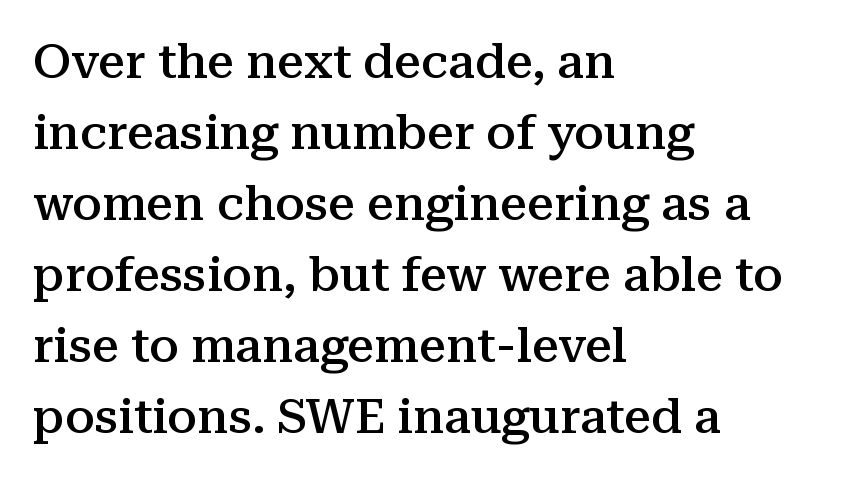
Compared with typical body copy, the letter spacing here is the same. The letters advance in unequal steps, a hallmark of proportional type. Designer's note — italics off, roman on. Is there much room between lines? A standard amount, neither cramped nor airy. A fair bit of extra ink — the face is semibold, not bold. Underlining? Definitely not there.
